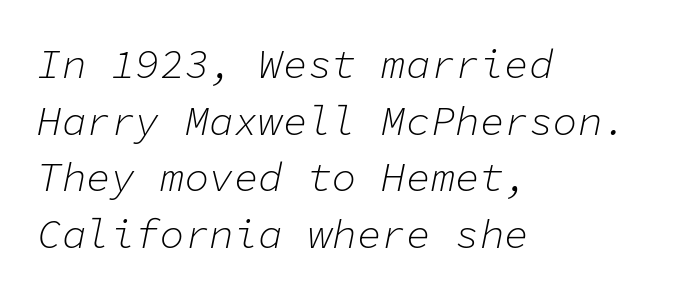
Q: Is the text bold? A: No.
Q: Is the text italic (slanted)? A: Yes, it leans right by about 11 degrees.
Q: Is the text underlined? A: No.
Q: How is the paragraph aligned? A: Left-aligned.
Q: Is the spacing between letters normal or unusually wide? A: Normal.
Q: Is the spacing between lines tight, normal or loose? A: Normal.
Q: Width (condensed, normal, or wide)? A: Normal.
Q: Stroke contrast? A: Low.
Q: x-height? A: Medium.
Q: Monospaced? A: Yes.
